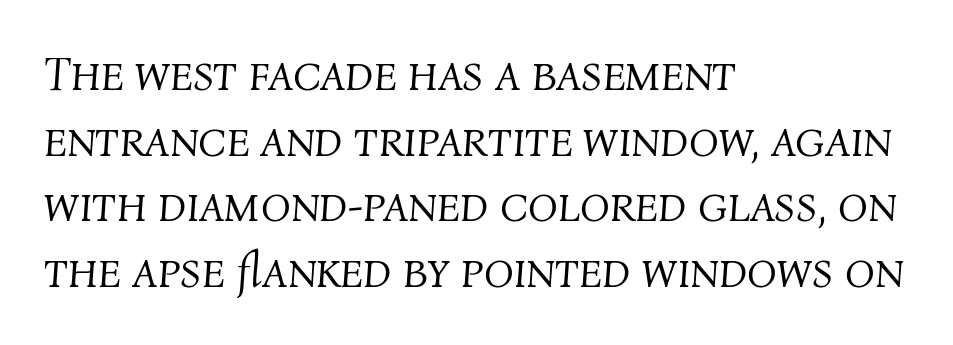
The image shows 49 px light type, italic (leaning right); set left-aligned, normal line spacing (1.34x), normal letter spacing, not underlined; medium stroke contrast and a medium x-height.
